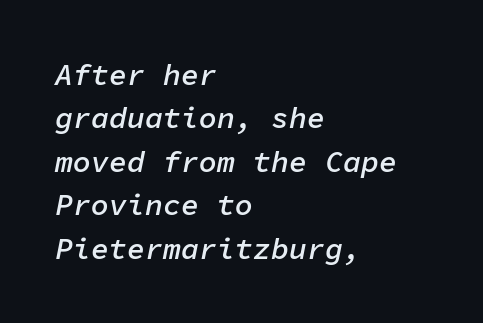
Q: Is the text bold? A: Semi-bold.
Q: Is the text italic (slanted)? A: Yes, it leans right by about 11 degrees.
Q: Is the text underlined? A: No.
Q: How is the paragraph aligned? A: Left-aligned.
Q: Is the spacing between letters normal or unusually wide? A: Normal.
Q: Is the spacing between lines tight, normal or loose? A: Normal.
Q: Width (condensed, normal, or wide)? A: Normal.
Q: Stroke contrast? A: Low.
Q: x-height? A: Medium.
Q: Monospaced? A: Yes.
